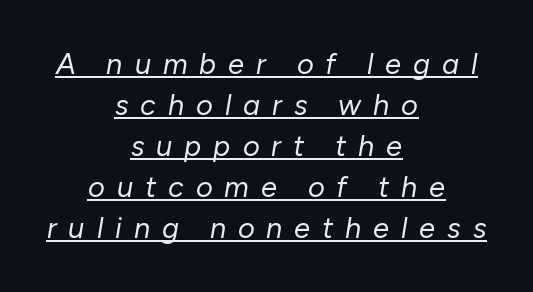
{"italic": "yes", "lean": "right", "slant_degrees": 10, "bold": "no", "weight": "regular", "width": "normal", "stroke_contrast": "low", "x_height": "medium", "monospaced": "no", "underline": "yes", "align": "center", "line_spacing": "normal", "line_spacing_ratio": 1.41, "letter_spacing": "wide", "letter_spacing_em": 0.41, "glyph_px": 29}
